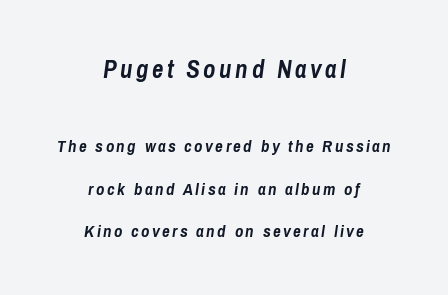
This rendering uses center alignment, leaving both contours irregular but symmetric. Typographic density is high because the face is bold. If you measured baseline to baseline, you'd find a long distance. The first block has been scaled up relative to the second. Honestly, there is no underline to notice here at all.
